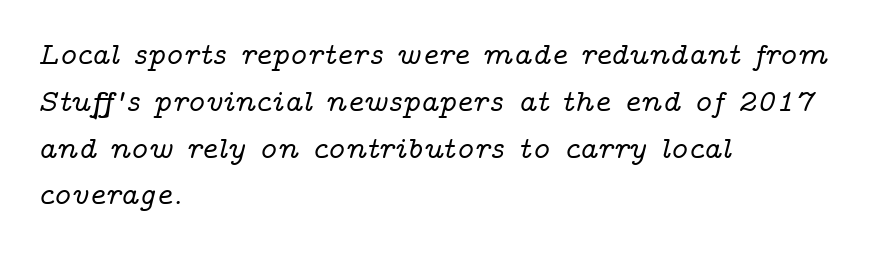
Q: Is the text italic (slanted)? A: Yes, it leans right by about 14 degrees.
Q: Is the typeface a serif or a sans-serif typeface? A: Serif.
Q: Is the text underlined? A: No.
Q: How is the paragraph aligned? A: Left-aligned.
Q: Is the spacing between letters normal or unusually wide? A: Normal.
Q: Is the spacing between lines tight, normal or loose? A: Normal.
Q: Width (condensed, normal, or wide)? A: Wide.
Q: Stroke contrast? A: Low.
Q: x-height? A: Medium.
Q: Monospaced? A: No.
